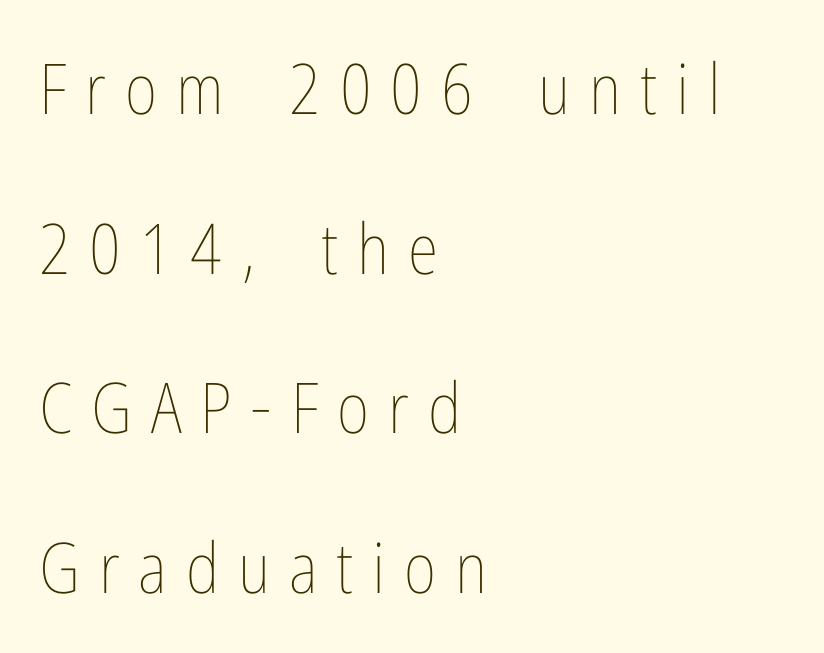
Stems here are at most as thick as an everyday book face. A typesetter would call this proportional, since set widths differ per character. If you drew a line through each stem, it would be perfectly vertical. The face used here is rendered with a markedly widened letterfit.
